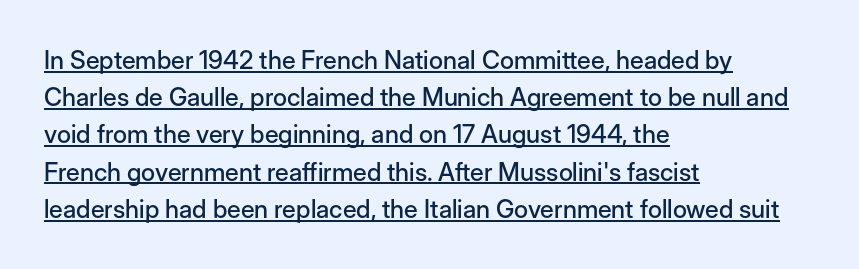
The block of text has a typical density, with ordinary space between rows. Glance below the letters and you will spot a drawn line. Default kerning and tracking; the words read as compact shapes. Reading down the block, your eye returns to a fixed left position each line.
